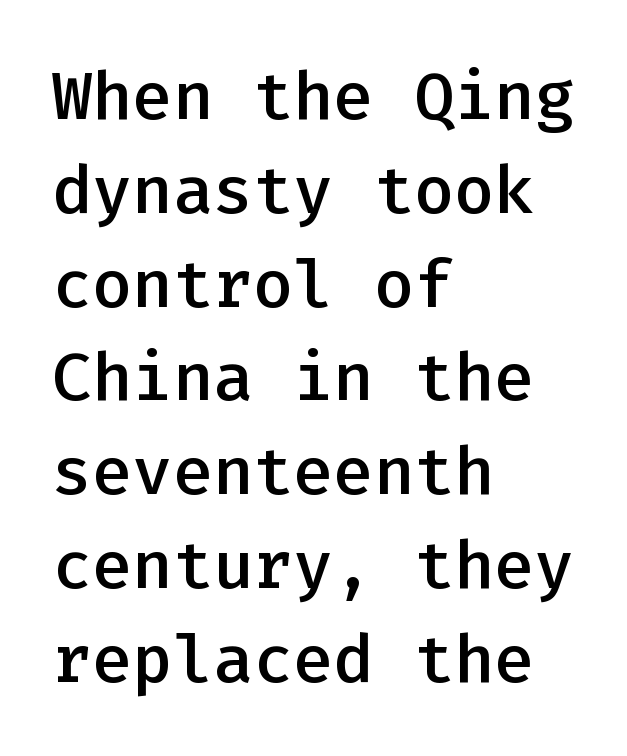
Q: Is the text bold? A: Semi-bold.
Q: Is the text italic (slanted)? A: No, it is upright.
Q: Is the typeface a serif or a sans-serif typeface? A: Sans-serif.
Q: Is the text underlined? A: No.
Q: How is the paragraph aligned? A: Left-aligned.
Q: Is the spacing between letters normal or unusually wide? A: Normal.
Q: Is the spacing between lines tight, normal or loose? A: Normal.
Q: Width (condensed, normal, or wide)? A: Normal.
Q: Stroke contrast? A: Low.
Q: x-height? A: Medium.
Q: Monospaced? A: Yes.
